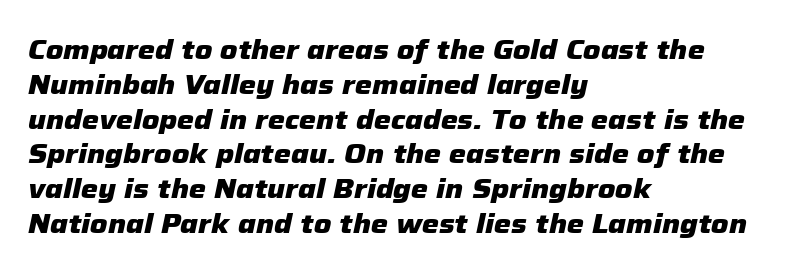
Unmarked baselines from the first word to the last. Every letter is thick-stroked: bold, no question. In terms of posture, this sample is oblique. The horizontal fit of the characters is conventional and even. The space between consecutive lines is moderate. Layout note: lines flush left.
